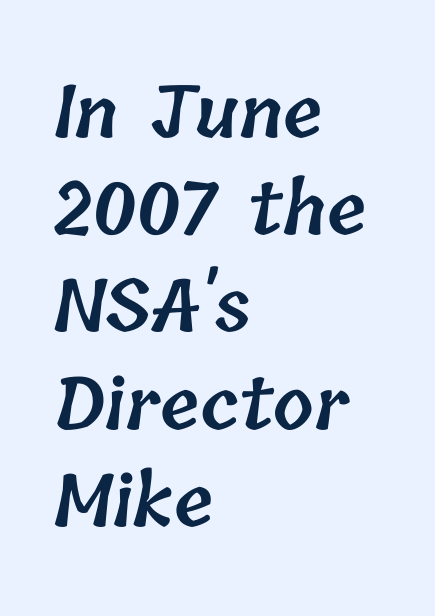
Line beginnings align vertically; line endings do not. Baseline-to-baseline distance is the conventional proportion of letter height. Do the characters align in a grid? No, the font is proportional. Quick note: underline off. How heavy is the stroke? Medium-heavy — a semibold, shy of bold. The horizontal fit of the characters is conventional and even.
